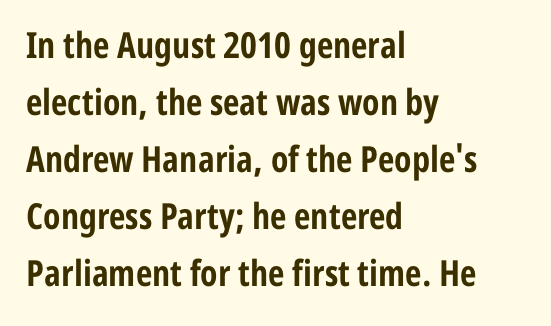
Q: Is the text bold? A: Yes.
Q: Is the text italic (slanted)? A: No, it is upright.
Q: Is the typeface a serif or a sans-serif typeface? A: Sans-serif.
Q: Is the text underlined? A: No.
Q: How is the paragraph aligned? A: Left-aligned.
Q: Is the spacing between letters normal or unusually wide? A: Normal.
Q: Is the spacing between lines tight, normal or loose? A: Normal.
Q: Width (condensed, normal, or wide)? A: Condensed.
Q: Stroke contrast? A: Low.
Q: x-height? A: Medium.
Q: Monospaced? A: No.
